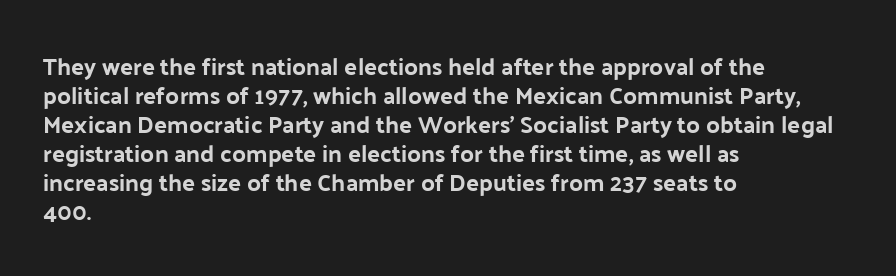
Q: Is the text italic (slanted)? A: No, it is upright.
Q: Is the text underlined? A: No.
Q: How is the paragraph aligned? A: Left-aligned.
Q: Is the spacing between letters normal or unusually wide? A: Normal.
